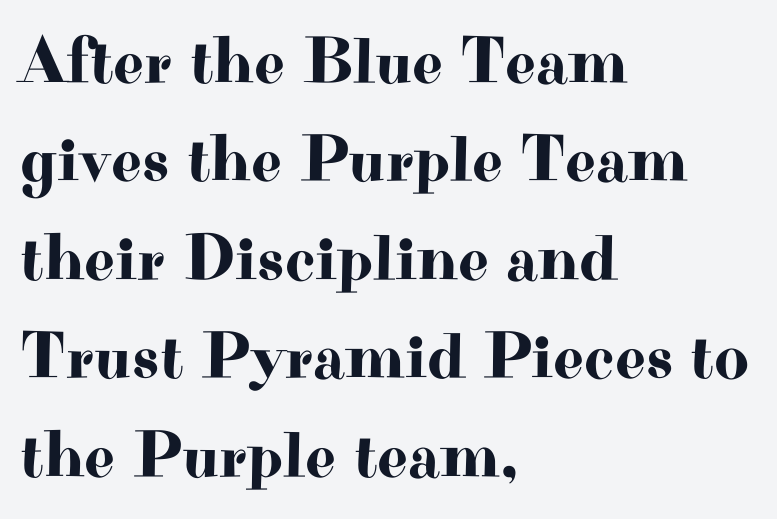
The image shows 67 px wide serif type, upright; set left-aligned, normal line spacing (1.47x), normal letter spacing, not underlined; high stroke contrast and a small x-height.
